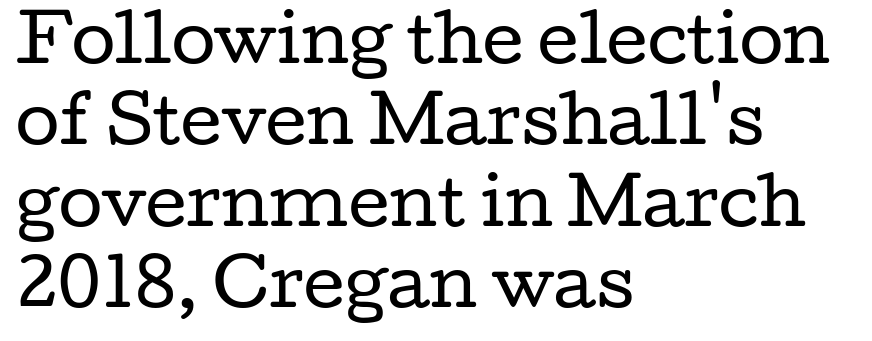
Check where the strokes stop: tiny serifs finish them off. The designer left line spacing at the default. Nobody touched the tracking dial on this one. The string is rendered with underlining switched off. Stroke mass is kept to a normal reading level or below.
